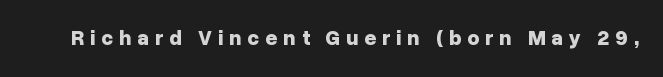
{"italic": "no", "bold": "yes", "underline": "no", "letter_spacing": "wide", "letter_spacing_em": 0.28, "glyph_px": 21}
